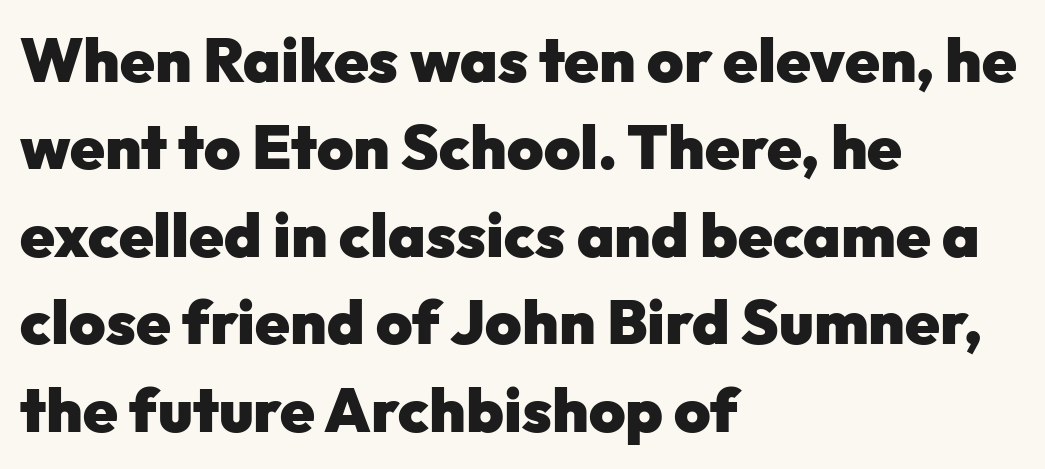
Q: Is the text bold? A: Yes.
Q: Is the text italic (slanted)? A: No, it is upright.
Q: Is the typeface a serif or a sans-serif typeface? A: Sans-serif.
Q: Is the text underlined? A: No.
Q: How is the paragraph aligned? A: Left-aligned.
Q: Is the spacing between letters normal or unusually wide? A: Normal.
Q: Is the spacing between lines tight, normal or loose? A: Normal.
Q: Width (condensed, normal, or wide)? A: Normal.
Q: Stroke contrast? A: Low.
Q: x-height? A: Medium.
Q: Monospaced? A: No.
